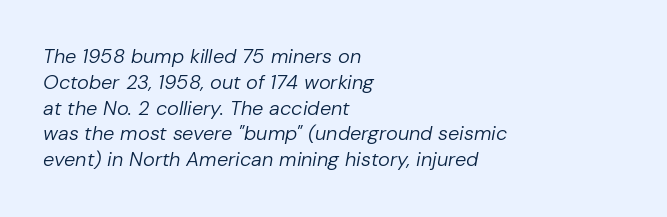
Q: Is the text bold? A: No.
Q: Is the text italic (slanted)? A: Yes, it leans right by about 10 degrees.
Q: Is the text underlined? A: No.
Q: How is the paragraph aligned? A: Left-aligned.
Q: Is the spacing between letters normal or unusually wide? A: Normal.
Q: Is the spacing between lines tight, normal or loose? A: Normal.
